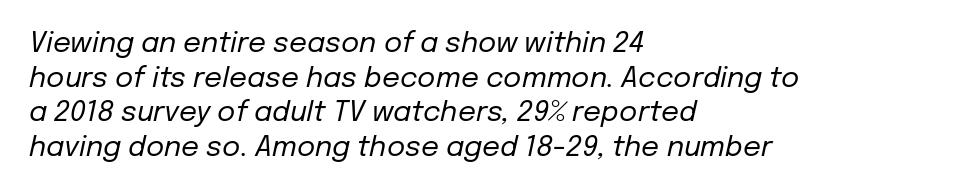
Tracking value appears to be zero — textbook default spacing. The string is rendered with underlining switched off. The setting favours the left margin, as ordinary paragraphs usually do. Each stroke keeps to a modest, everyday thickness or less. Character widths vary here, with narrow letters taking less room than wide ones. The lettering tilts uniformly, giving the passage an italic look.
